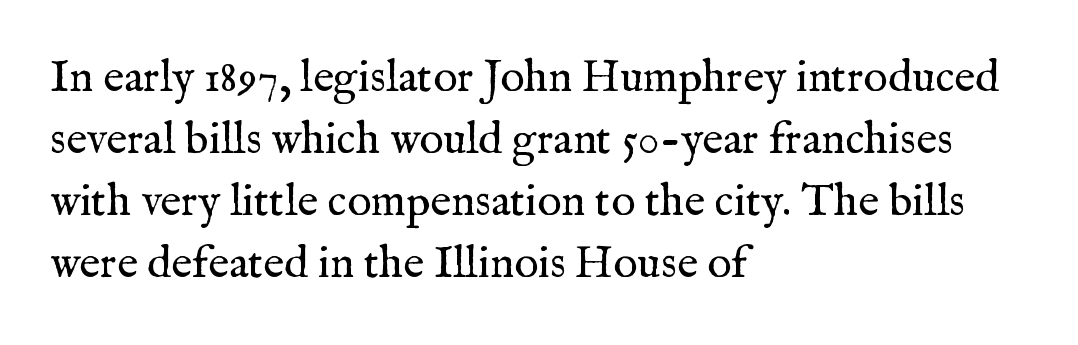
Stem width sits at or under what a default text font uses. Words float on clear page, feet unadorned. Serifs: yes, visible at the terminals of the letterforms. Caption: multi-line text, flush left, ragged right.
